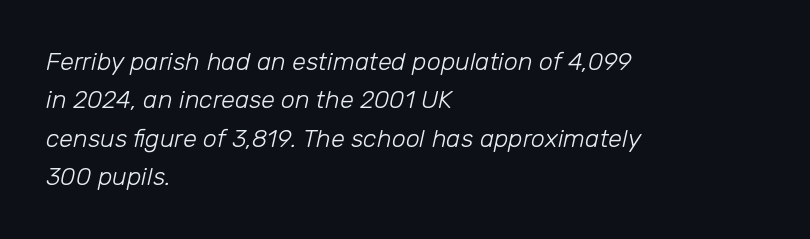
Characters follow at the spacing the type designer built in. The ragged edge is on the right, which tells us the setting is flush left. Beneath every word, the page is bare. Leading matches the norm, producing a regular column. Is the type slanted? Yes — the strokes lean at a clear angle. Weight class: somewhere from thin through regular.
